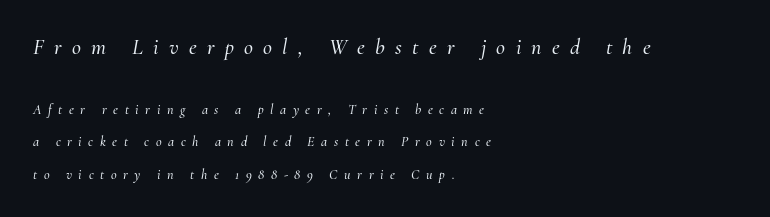
{"italic": "yes", "lean": "right", "slant_degrees": 10, "underline": "no", "align": "left", "line_spacing": "loose", "line_spacing_ratio": 2.3, "letter_spacing": "wide", "letter_spacing_em": 0.47, "larger_block": "first", "size_ratio": 1.57, "glyph_px": 22}
